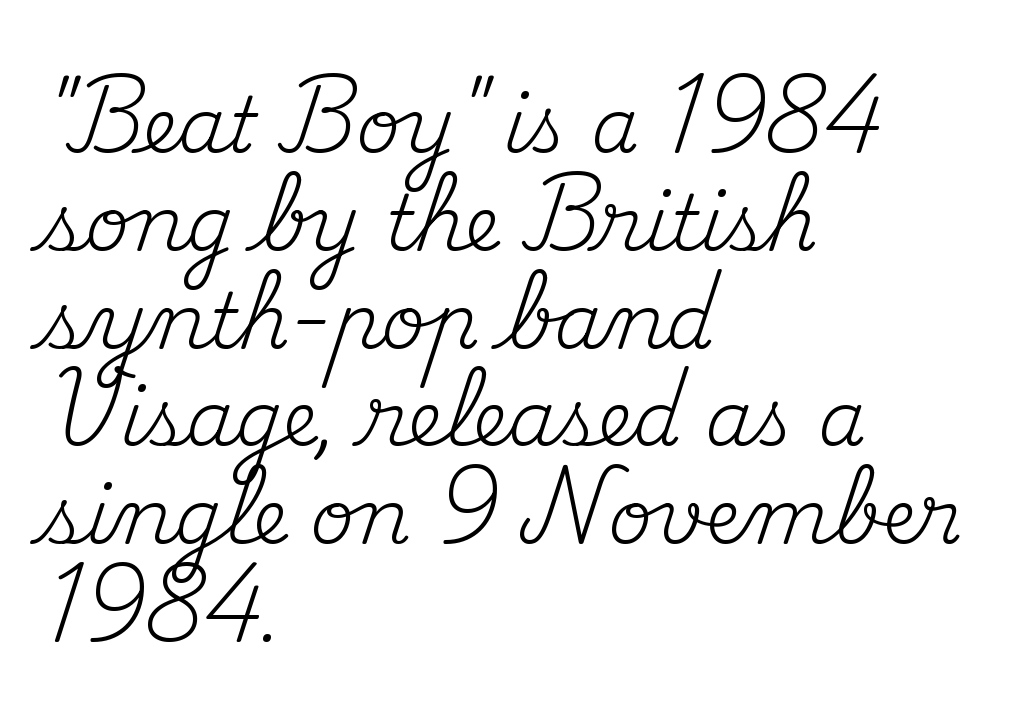
Q: Is the text bold? A: No.
Q: Is the text italic (slanted)? A: Yes.
Q: Is the typeface a serif or a sans-serif typeface? A: Serif.
Q: Is the text underlined? A: No.
Q: How is the paragraph aligned? A: Left-aligned.
Q: Is the spacing between letters normal or unusually wide? A: Normal.
Q: Is the spacing between lines tight, normal or loose? A: Normal.
Q: Width (condensed, normal, or wide)? A: Normal.
Q: Stroke contrast? A: Medium.
Q: x-height? A: Small.
Q: Monospaced? A: No.
